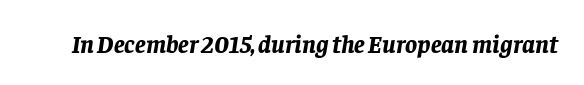
The image shows 25 px bold type, italic (leaning right); set normal letter spacing, not underlined.
